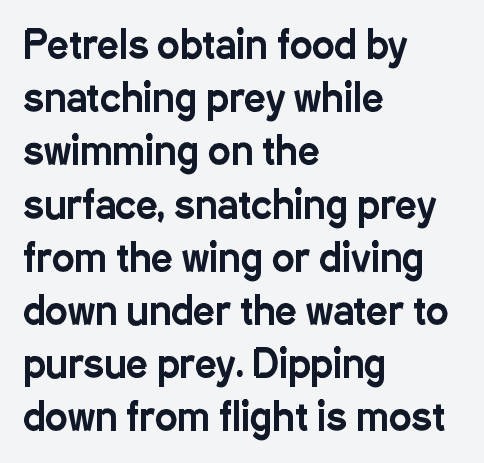
How are the letters spaced? Ordinarily, with no added tracking. Rendered with straight, roman letterforms. Bare-footed words on every line. I'd call this a sans setting — the letters go barefoot. A student would call this left alignment; a typographer would say flush left, rag right. The passage shown is typed in a proportional face where columns would drift.
